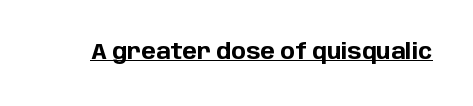
The image shows 22 px bold type, upright; set normal letter spacing, underlined.
